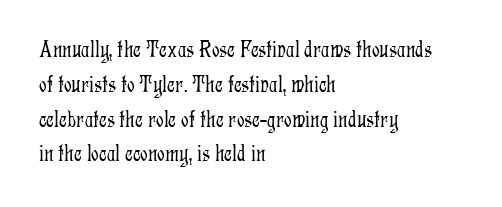
Summary of weight: not heavy and not bold. The passage shown stacks its lines at a standard gap. Upright lettering throughout. Tracking value appears to be zero — textbook default spacing.
